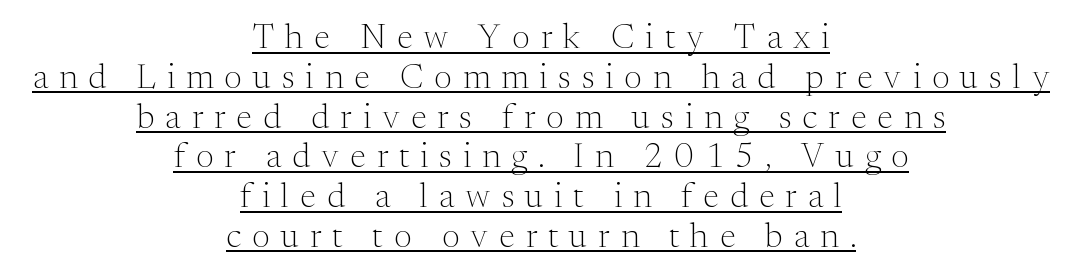
{"serif": "yes", "italic": "no", "bold": "no", "weight": "light", "width": "normal", "stroke_contrast": "medium", "x_height": "medium", "monospaced": "no", "underline": "yes", "align": "center", "line_spacing_ratio": 1.17, "letter_spacing": "wide", "letter_spacing_em": 0.33, "glyph_px": 34}
